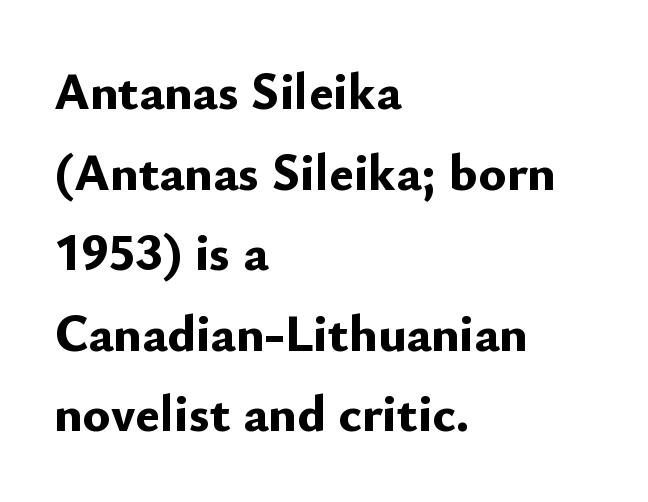
The image shows 52 px bold sans-serif type, upright; set left-aligned, normal line spacing (1.55x), normal letter spacing, not underlined; low stroke contrast and a small x-height.
